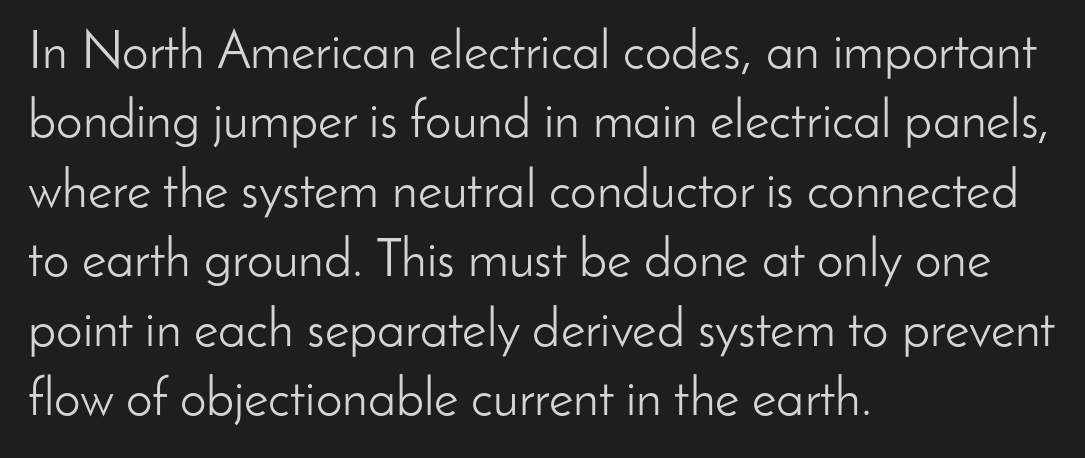
{"serif": "no", "italic": "no", "bold": "no", "weight": "light", "width": "normal", "stroke_contrast": "low", "x_height": "small", "monospaced": "no", "underline": "no", "align": "left", "line_spacing": "normal", "line_spacing_ratio": 1.31, "letter_spacing": "normal", "letter_spacing_em": 0.0, "glyph_px": 53}
